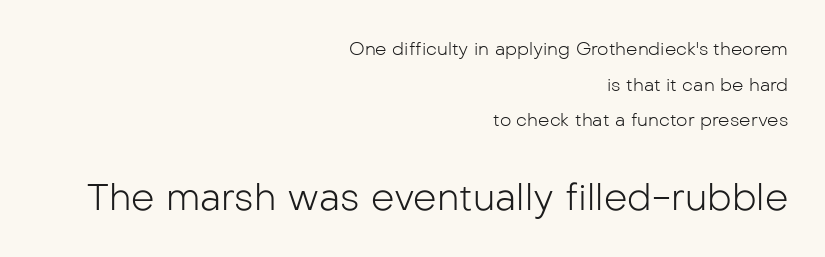
Q: Is the text bold? A: No.
Q: Is the text italic (slanted)? A: No, it is upright.
Q: Is the typeface a serif or a sans-serif typeface? A: Sans-serif.
Q: Is the text underlined? A: No.
Q: How is the paragraph aligned? A: Right-aligned.
Q: Is the spacing between letters normal or unusually wide? A: Normal.
Q: Is the spacing between lines tight, normal or loose? A: Loose.
Q: Which block of text is set in a larger size, the first (top) or the second (bottom)? A: The second (bottom) one.
Q: Width (condensed, normal, or wide)? A: Normal.
Q: Stroke contrast? A: Low.
Q: x-height? A: Medium.
Q: Monospaced? A: No.
